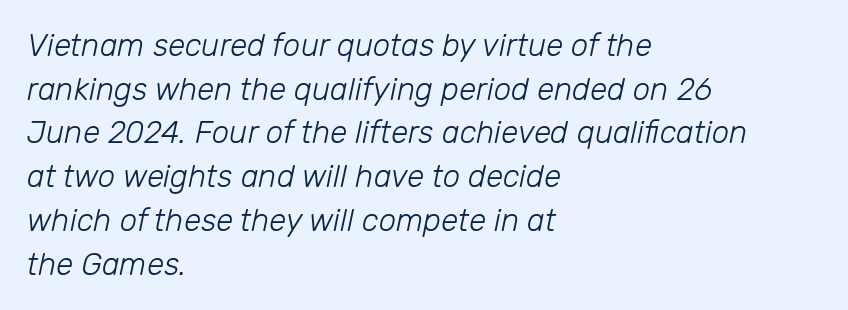
This sample has the flowing, uneven cadence of proportional lettering. Each word holds together tightly as a unit, with standard inter-letter gaps. Compared with a centered layout, this one pins lines to the left instead. Glance below the letters and you will spot only blank space.
